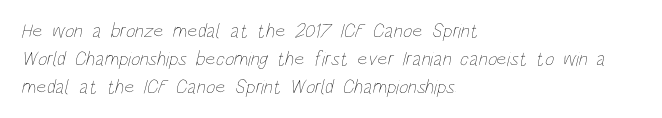
The image shows 20 px text type; set left-aligned, normal line spacing (1.39x), normal letter spacing, not underlined.
